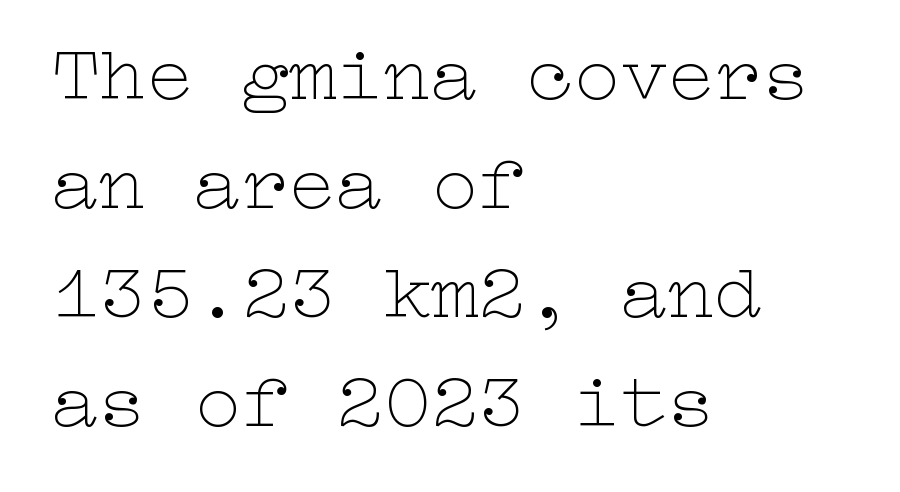
Q: Is the text bold? A: No.
Q: Is the text italic (slanted)? A: No, it is upright.
Q: Is the text underlined? A: No.
Q: How is the paragraph aligned? A: Left-aligned.
Q: Is the spacing between letters normal or unusually wide? A: Normal.
Q: Is the spacing between lines tight, normal or loose? A: Normal.
Q: Width (condensed, normal, or wide)? A: Wide.
Q: Stroke contrast? A: Low.
Q: x-height? A: Medium.
